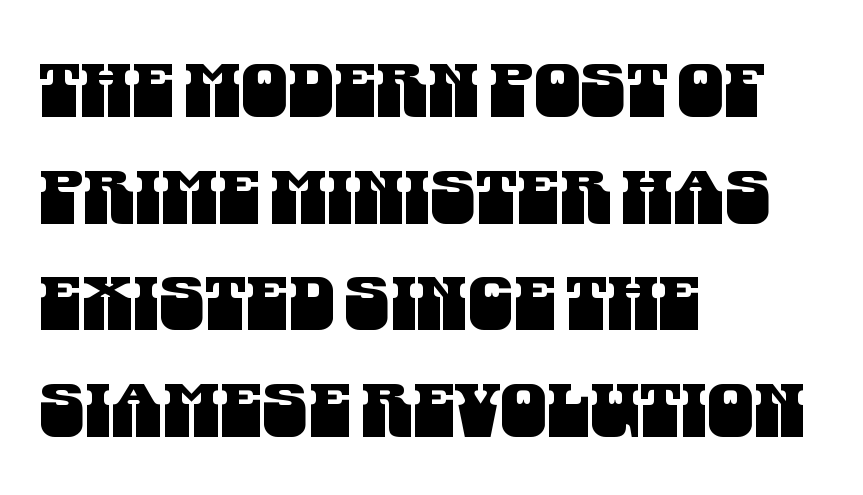
Q: Is the typeface a serif or a sans-serif typeface? A: Sans-serif.
Q: Is the text underlined? A: No.
Q: How is the paragraph aligned? A: Left-aligned.
Q: Is the spacing between letters normal or unusually wide? A: Normal.
Q: Is the spacing between lines tight, normal or loose? A: Normal.
Q: Width (condensed, normal, or wide)? A: Condensed.
Q: Stroke contrast? A: Medium.
Q: x-height? A: Large.
Q: Monospaced? A: No.
